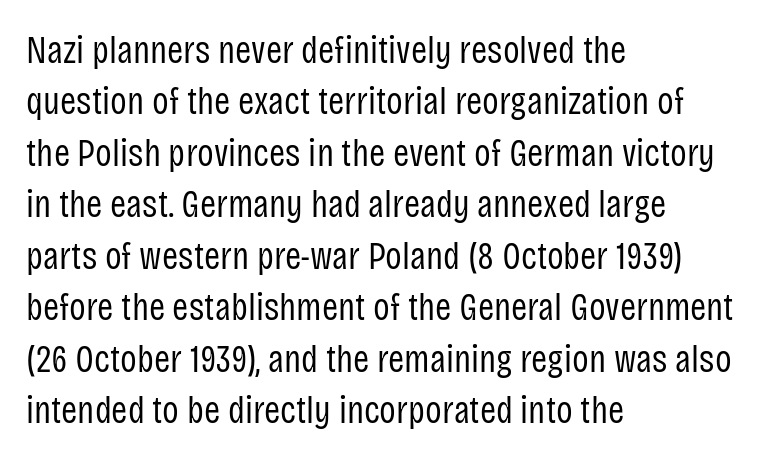
The image shows 39 px regular-weight, condensed sans-serif type, upright; set left-aligned, normal line spacing (1.32x), normal letter spacing, not underlined; low stroke contrast and a large x-height.
